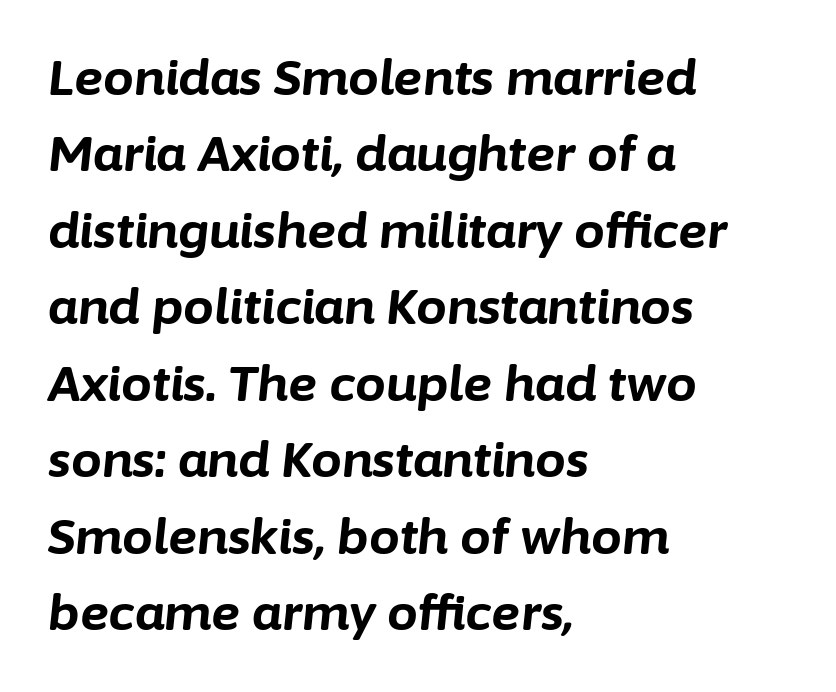
Characters are canted at an angle relative to the baseline's perpendicular. Bare-footed words on every line. Observe the ordinary spacing: letters are neighbours, not strangers. The text block is weighted toward the left margin, trailing off unevenly rightward. The characters look thick and weighty, a clear bold.
